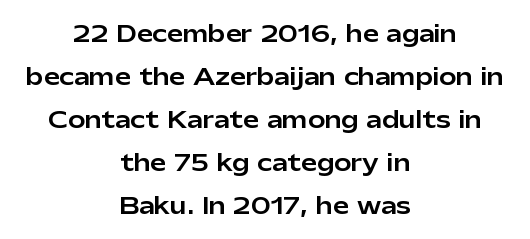
The image shows 23 px text type, upright; set centered, line spacing 1.87x, normal letter spacing, not underlined.
